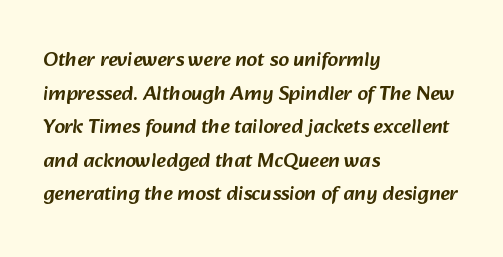
{"underline": "no", "align": "left", "line_spacing": "normal", "line_spacing_ratio": 1.6, "letter_spacing": "normal", "letter_spacing_em": 0.0, "glyph_px": 21}
